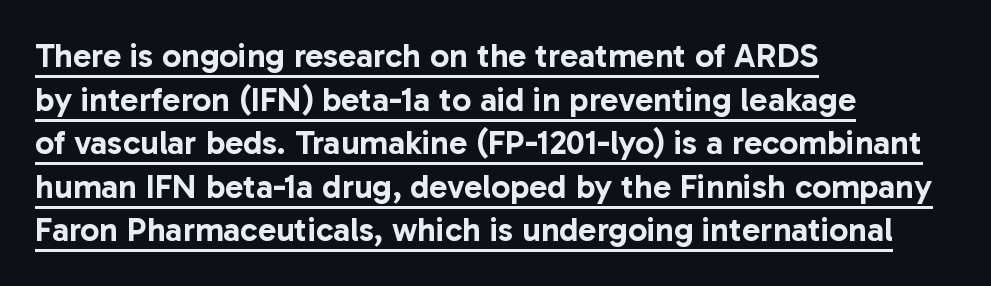
Rows of type keep a routine distance in the vertical direction. This sample uses an upright cut, with every glyph sitting square on the baseline. These lines are composed in type without serifs. The rendering keeps characters at their native spacing. The rendering uses natural spacing where letterforms have individual widths.
